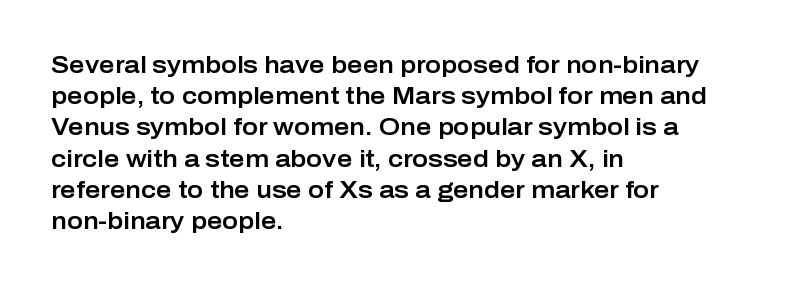
{"italic": "no", "underline": "no", "align": "left", "line_spacing": "normal", "line_spacing_ratio": 1.3, "letter_spacing": "normal", "letter_spacing_em": 0.0, "glyph_px": 24}
